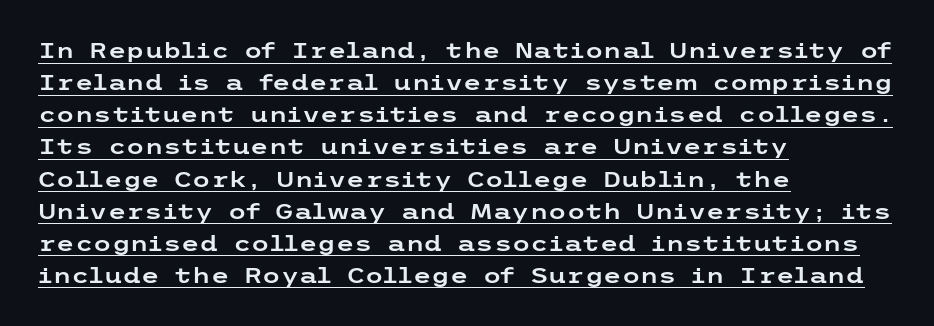
The image shows 21 px text type, upright; set left-aligned, normal line spacing (1.53x), normal letter spacing, underlined.
